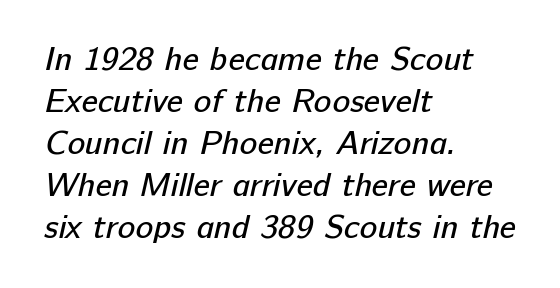
Think of a printed novel: that variable character pitch is what you see here. The rendering shows plain stroke endings on the letterforms — a sans-serif design. Between one letter and the next there's only the usual sliver of space. Notice how the passage keeps a crisp vertical edge on the left only. Stem width sits at or under what a default text font uses. Descenders are the only things crossing below the line.
